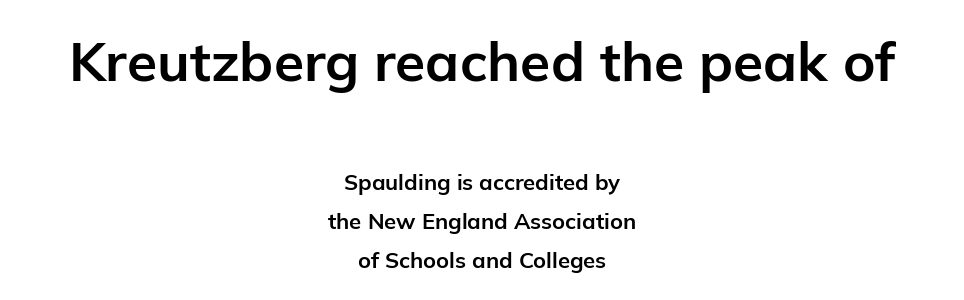
Observe the ordinary spacing: letters are neighbours, not strangers. The text was rendered using a sans face with plain stroke endings. The baseline area is clear. Which of the two is more prominent by size? The first, at the top. The lines in this sample share a center point and differ in where they start and stop. Plenty of ink on the page — the face is bold.
